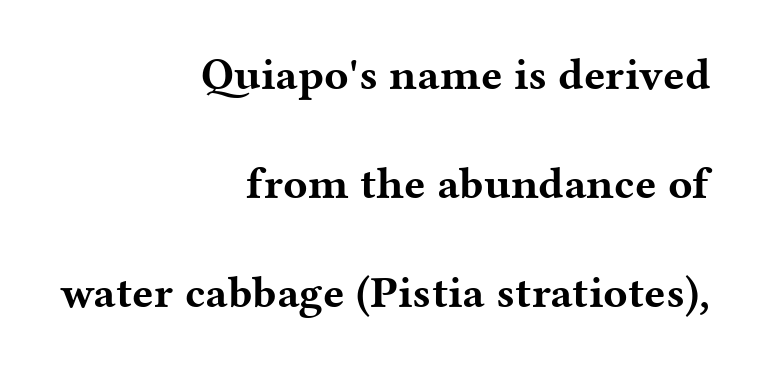
The image shows 45 px bold, wide serif type, upright; set right-aligned, loose line spacing (2.42x), normal letter spacing, not underlined; medium stroke contrast and a medium x-height.
